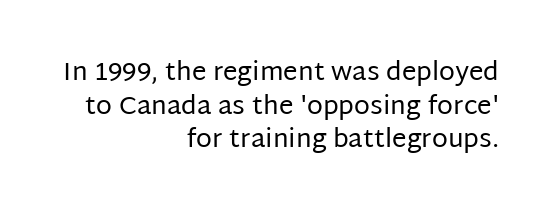
The image shows 26 px text type, upright; set right-aligned, normal line spacing (1.29x), normal letter spacing, not underlined.
